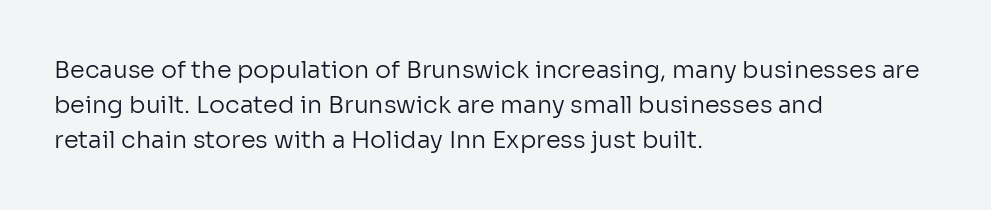
No word sits above an underline. This is the regular roman posture of the typeface. The lines in this sample share a left origin and differ only in where they stop. Successive baselines arrive at the customary interval.
